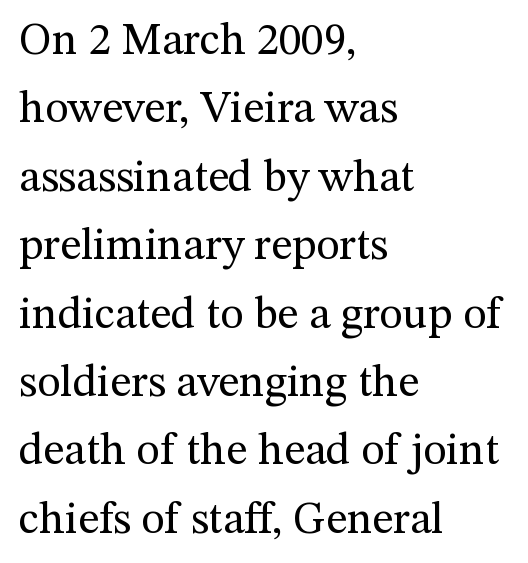
{"serif": "yes", "italic": "no", "bold": "no", "weight": "regular", "width": "normal", "stroke_contrast": "medium", "x_height": "medium", "monospaced": "no", "underline": "no", "align": "left", "line_spacing": "normal", "line_spacing_ratio": 1.52, "letter_spacing": "normal", "letter_spacing_em": 0.0, "glyph_px": 45}
